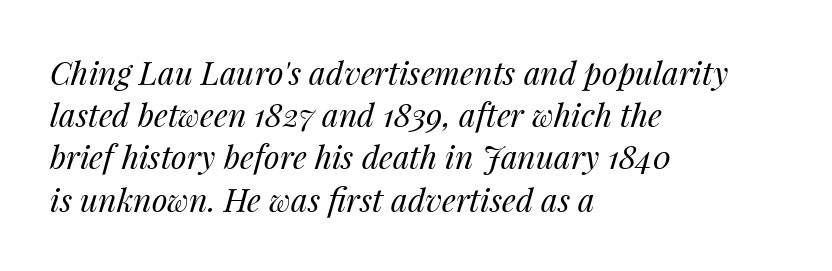
The image shows 32 px regular-weight type, italic (leaning right); set left-aligned, normal line spacing (1.32x), normal letter spacing, not underlined; medium stroke contrast and a medium x-height.
